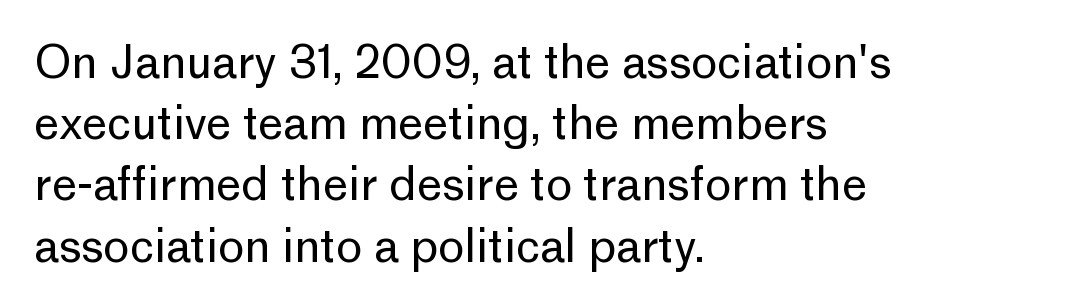
Q: Is the text bold? A: No.
Q: Is the text italic (slanted)? A: No, it is upright.
Q: Is the typeface a serif or a sans-serif typeface? A: Sans-serif.
Q: Is the text underlined? A: No.
Q: How is the paragraph aligned? A: Left-aligned.
Q: Is the spacing between letters normal or unusually wide? A: Normal.
Q: Is the spacing between lines tight, normal or loose? A: Normal.
Q: Width (condensed, normal, or wide)? A: Normal.
Q: Stroke contrast? A: Low.
Q: x-height? A: Medium.
Q: Monospaced? A: No.
